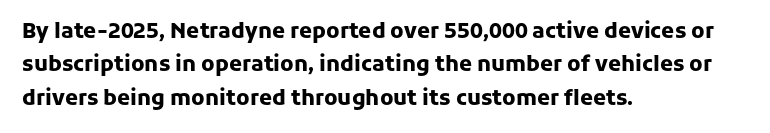
Q: Is the text bold? A: Yes.
Q: Is the text italic (slanted)? A: No, it is upright.
Q: Is the text underlined? A: No.
Q: How is the paragraph aligned? A: Left-aligned.
Q: Is the spacing between letters normal or unusually wide? A: Normal.
Q: Is the spacing between lines tight, normal or loose? A: Normal.
